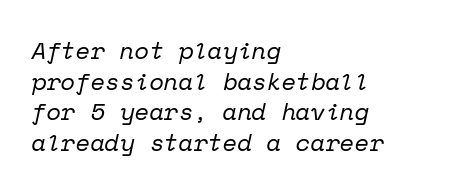
The image shows 24 px text type, italic (leaning right); set left-aligned, normal line spacing (1.28x), normal letter spacing, not underlined.
